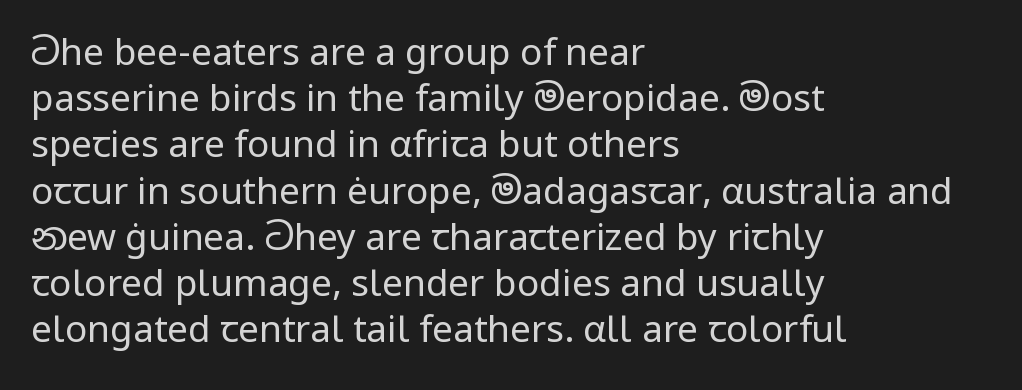
Q: Is the text bold? A: No.
Q: Is the text italic (slanted)? A: No, it is upright.
Q: Is the typeface a serif or a sans-serif typeface? A: Sans-serif.
Q: Is the text underlined? A: No.
Q: How is the paragraph aligned? A: Left-aligned.
Q: Is the spacing between letters normal or unusually wide? A: Normal.
Q: Is the spacing between lines tight, normal or loose? A: Normal.
Q: Width (condensed, normal, or wide)? A: Normal.
Q: Stroke contrast? A: Low.
Q: x-height? A: Medium.
Q: Monospaced? A: No.
